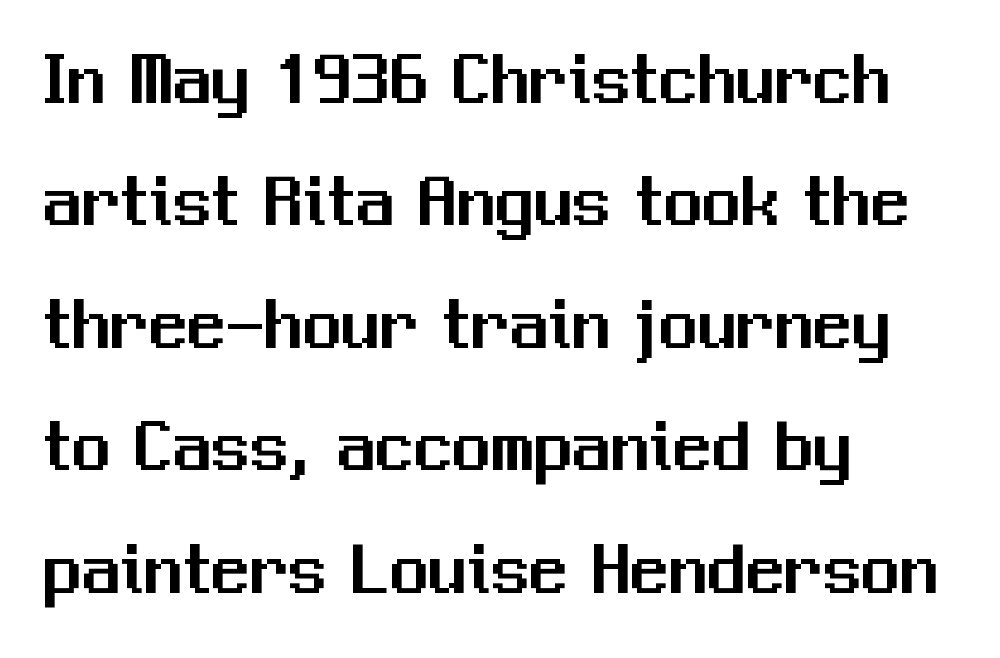
The image shows 77 px sans-serif type, upright; set left-aligned, normal line spacing (1.59x), normal letter spacing, not underlined; medium stroke contrast and a medium x-height.
